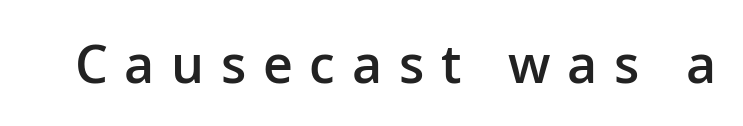
{"serif": "no", "italic": "no", "bold": "semi", "weight": "semibold", "width": "normal", "stroke_contrast": "low", "x_height": "medium", "monospaced": "no", "underline": "no", "letter_spacing": "wide", "letter_spacing_em": 0.32, "glyph_px": 52}
